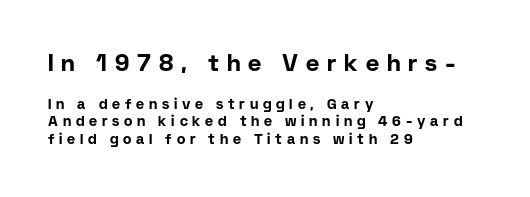
Q: Is the text bold? A: Yes.
Q: Is the text italic (slanted)? A: No, it is upright.
Q: Is the text underlined? A: No.
Q: How is the paragraph aligned? A: Left-aligned.
Q: Is the spacing between letters normal or unusually wide? A: Unusually wide.
Q: Which block of text is set in a larger size, the first (top) or the second (bottom)? A: The first (top) one.
